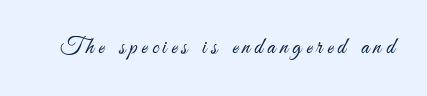
The image shows 23 px text type; set unusually wide letter spacing (+0.2 em), not underlined.
